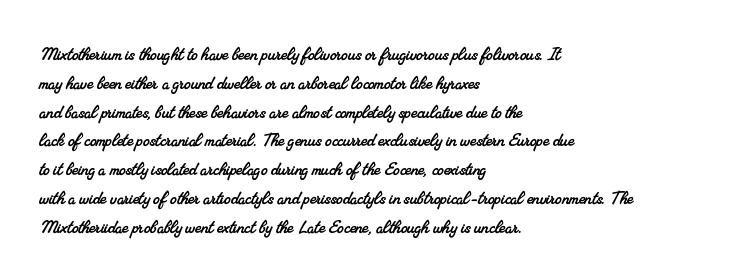
Q: Is the text underlined? A: No.
Q: How is the paragraph aligned? A: Left-aligned.
Q: Is the spacing between letters normal or unusually wide? A: Normal.
Q: Is the spacing between lines tight, normal or loose? A: Normal.
